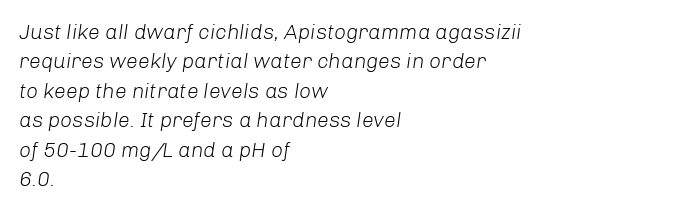
Q: Is the text bold? A: No.
Q: Is the text italic (slanted)? A: Yes, it leans right by about 8 degrees.
Q: Is the text underlined? A: No.
Q: How is the paragraph aligned? A: Left-aligned.
Q: Is the spacing between letters normal or unusually wide? A: Normal.
Q: Is the spacing between lines tight, normal or loose? A: Normal.
